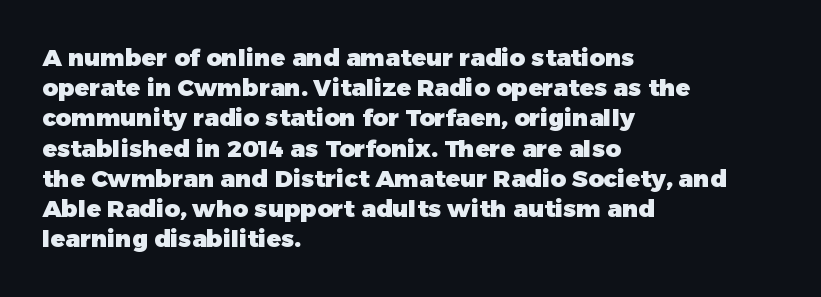
{"italic": "no", "bold": "yes", "underline": "no", "align": "left", "line_spacing": "normal", "line_spacing_ratio": 1.26, "letter_spacing": "normal", "letter_spacing_em": 0.0, "glyph_px": 24}
